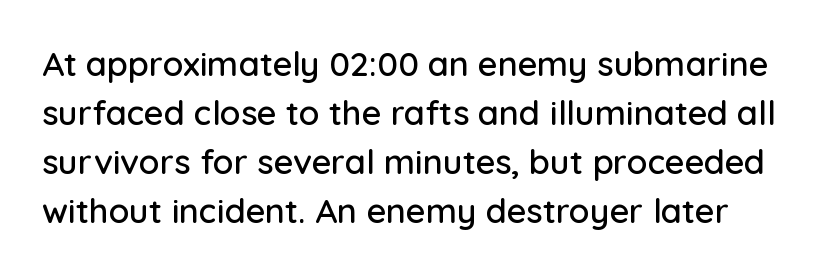
Q: Is the text italic (slanted)? A: No, it is upright.
Q: Is the typeface a serif or a sans-serif typeface? A: Sans-serif.
Q: Is the text underlined? A: No.
Q: Is the spacing between letters normal or unusually wide? A: Normal.
Q: Is the spacing between lines tight, normal or loose? A: Normal.
Q: Width (condensed, normal, or wide)? A: Normal.
Q: Stroke contrast? A: Low.
Q: x-height? A: Medium.
Q: Monospaced? A: No.
